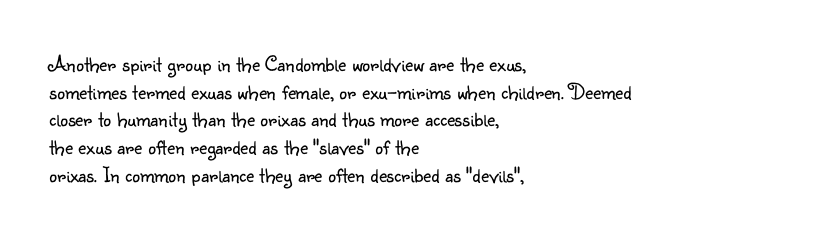
The typeface has the unassuming heft of standard copy or less. Vertical strokes here are truly vertical. A clean baseline with only descenders dipping below it. Default kerning and tracking; the words read as compact shapes.
